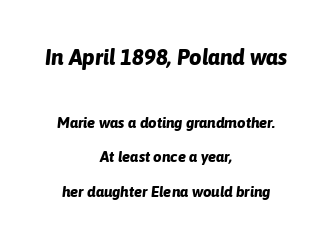
The image shows 22 px bold type, italic (leaning right); set centered, loose line spacing (2.32x), normal letter spacing, not underlined; the first (top) block is 1.47x larger.
